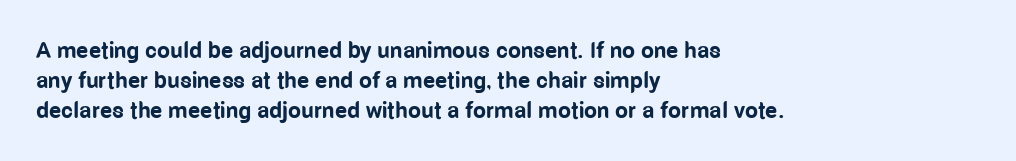
The image shows 23 px bold type, upright; set left-aligned, normal line spacing (1.31x), normal letter spacing, not underlined.
